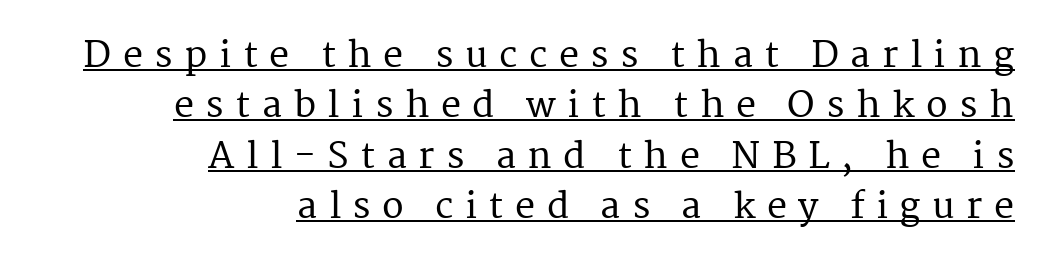
{"serif": "yes", "italic": "no", "width": "normal", "stroke_contrast": "medium", "x_height": "medium", "monospaced": "no", "underline": "yes", "align": "right", "line_spacing": "normal", "line_spacing_ratio": 1.4, "letter_spacing": "wide", "letter_spacing_em": 0.32, "glyph_px": 36}
